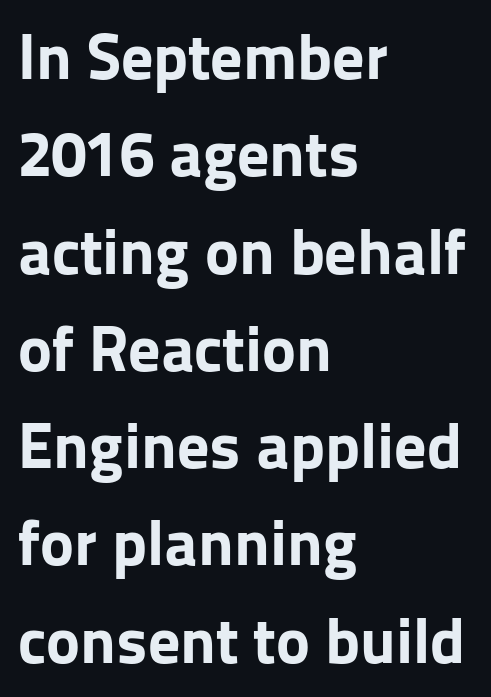
Q: Is the text bold? A: Yes.
Q: Is the text italic (slanted)? A: No, it is upright.
Q: Is the typeface a serif or a sans-serif typeface? A: Sans-serif.
Q: Is the text underlined? A: No.
Q: How is the paragraph aligned? A: Left-aligned.
Q: Is the spacing between letters normal or unusually wide? A: Normal.
Q: Is the spacing between lines tight, normal or loose? A: Normal.
Q: Width (condensed, normal, or wide)? A: Normal.
Q: Stroke contrast? A: Low.
Q: x-height? A: Medium.
Q: Monospaced? A: No.
